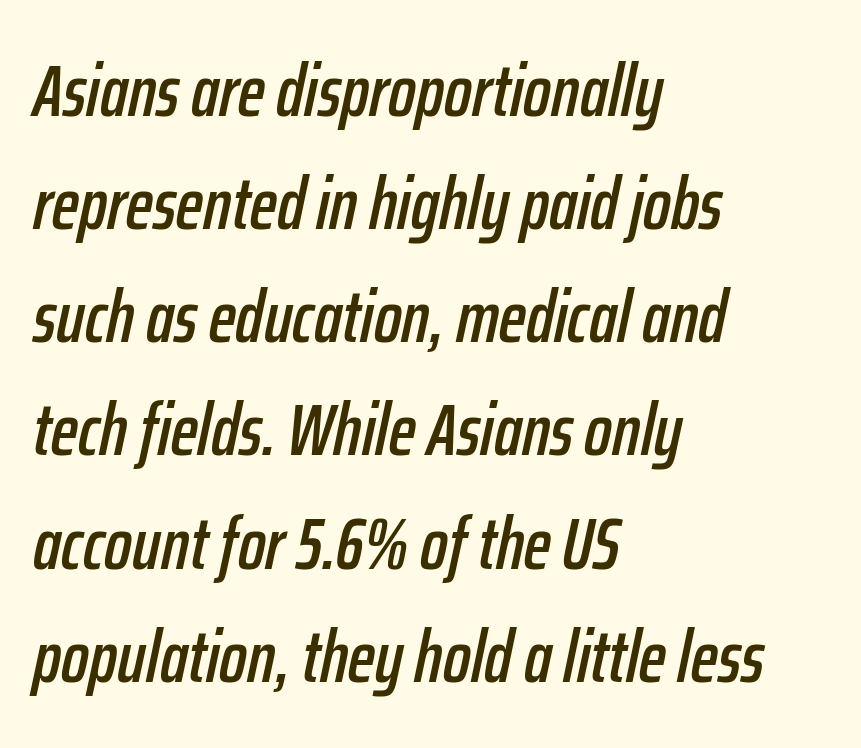
The gaps between neighbouring characters are ordinary and unremarkable. A typesetter would call this leading conventional body-copy spacing. Descender tails drop into unmarked territory. Character widths vary here, with narrow letters taking less room than wide ones.
